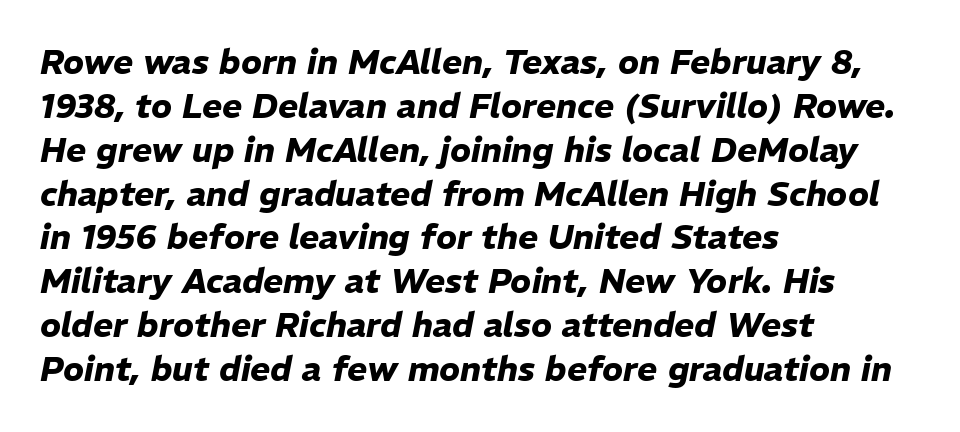
Check under the words: just untouched page. Each new line begins a customary step beneath the previous one. The passage is arranged the way most books set body copy — flush left. Here the designer chose a conventional face with non-uniform glyph widths. Does extra space separate the letters? No, they use regular spacing.
